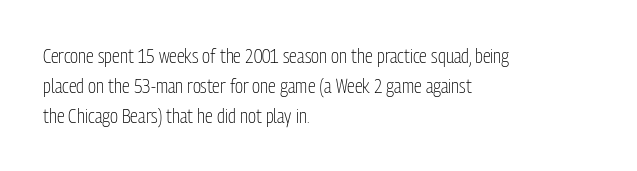
The face looks like a standard text weight, possibly lighter. A normal amount of white space separates one row of letters from the next. Line beginnings align vertically; line endings do not. The horizontal fit of the characters is conventional and even. The passage shown is not underscored anywhere.
